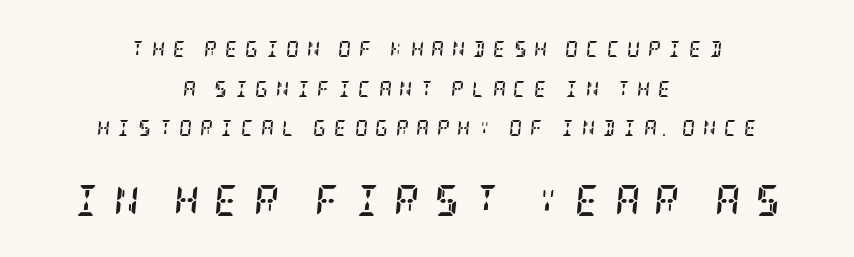
Is the letter spacing exaggerated? Yes — the characters are pushed far apart. The paragraph has two soft edges and a firm central axis. The lower block of text is set noticeably larger than the block above it. This is oblique type, the kind used for emphasis or titles. Unmarked baselines from the first word to the last.
